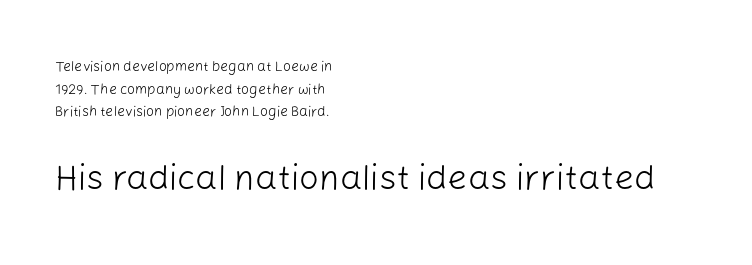
The image shows 35 px light sans-serif type, upright; set left-aligned, normal line spacing (1.61x), normal letter spacing, not underlined; the second (bottom) block is 2.5x larger; low stroke contrast and a medium x-height.
